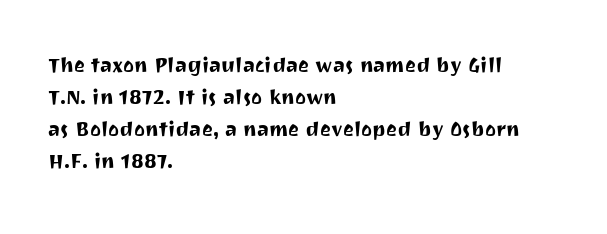
Q: Is the text italic (slanted)? A: No, it is upright.
Q: Is the text underlined? A: No.
Q: How is the paragraph aligned? A: Left-aligned.
Q: Is the spacing between letters normal or unusually wide? A: Normal.
